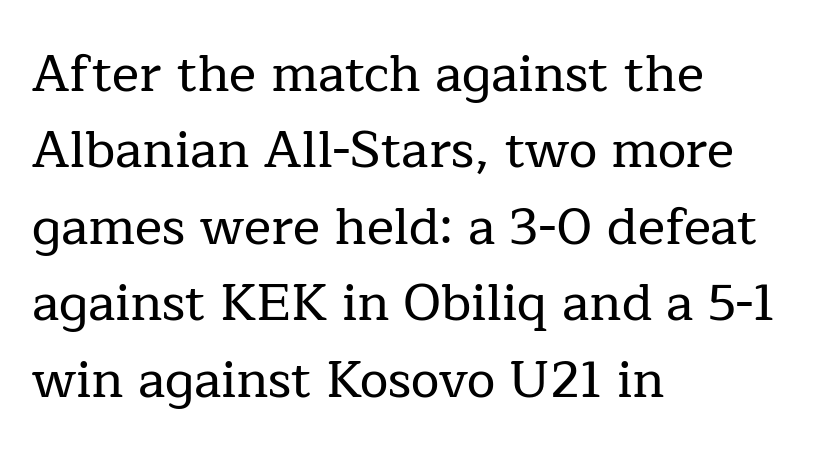
Q: Is the text italic (slanted)? A: No, it is upright.
Q: Is the typeface a serif or a sans-serif typeface? A: Serif.
Q: Is the text underlined? A: No.
Q: How is the paragraph aligned? A: Left-aligned.
Q: Is the spacing between letters normal or unusually wide? A: Normal.
Q: Is the spacing between lines tight, normal or loose? A: Normal.
Q: Width (condensed, normal, or wide)? A: Normal.
Q: Stroke contrast? A: Low.
Q: x-height? A: Medium.
Q: Monospaced? A: No.
